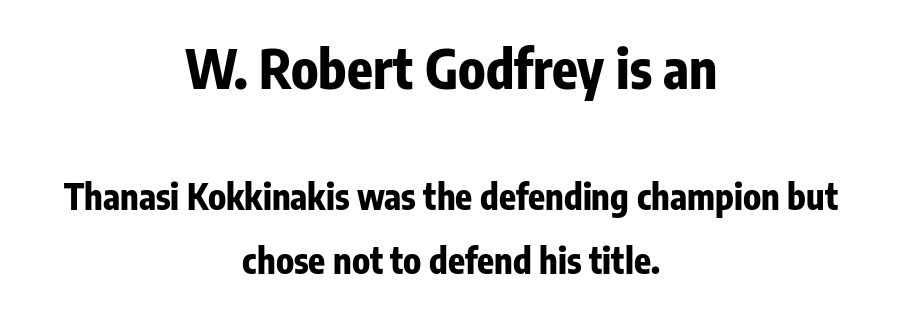
Q: Is the text bold? A: Yes.
Q: Is the text italic (slanted)? A: No, it is upright.
Q: Is the typeface a serif or a sans-serif typeface? A: Sans-serif.
Q: Is the text underlined? A: No.
Q: How is the paragraph aligned? A: Centered.
Q: Is the spacing between letters normal or unusually wide? A: Normal.
Q: Which block of text is set in a larger size, the first (top) or the second (bottom)? A: The first (top) one.
Q: Width (condensed, normal, or wide)? A: Condensed.
Q: Stroke contrast? A: Low.
Q: x-height? A: Medium.
Q: Monospaced? A: No.
